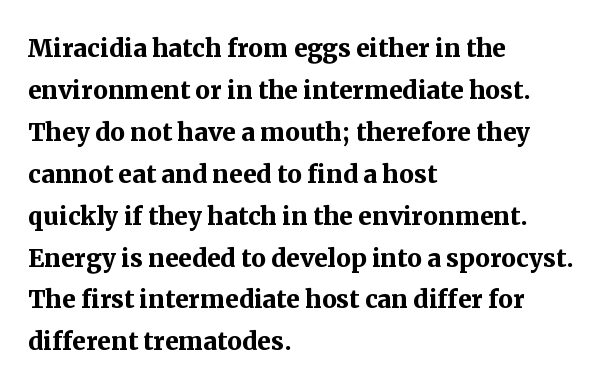
{"serif": "yes", "italic": "no", "bold": "yes", "weight": "semibold", "width": "normal", "stroke_contrast": "medium", "x_height": "medium", "monospaced": "no", "underline": "no", "align": "left", "line_spacing": "normal", "line_spacing_ratio": 1.27, "letter_spacing": "normal", "letter_spacing_em": 0.0, "glyph_px": 33}
